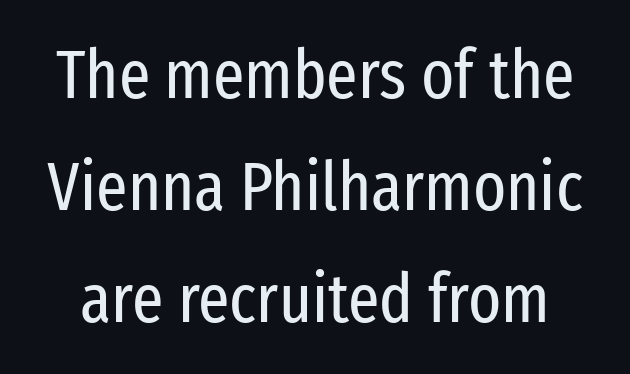
{"serif": "no", "italic": "no", "bold": "no", "weight": "regular", "width": "condensed", "stroke_contrast": "low", "x_height": "medium", "monospaced": "no", "underline": "no", "line_spacing": "normal", "line_spacing_ratio": 1.62, "letter_spacing": "normal", "letter_spacing_em": 0.0, "glyph_px": 69}
